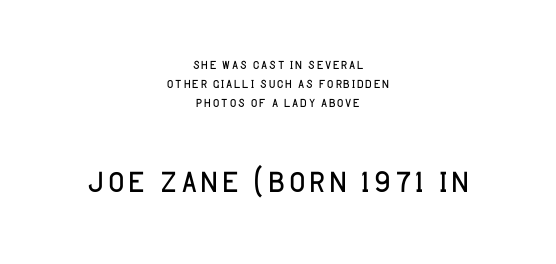
The vertical gap from one line to the next is small. A roman cut, with each character standing at attention. Stroke terminals: plain, sans-serif. The zone under the glyphs is completely vacant. Looks like regular typesetting: each glyph gets only the width it needs. The type is set solid horizontally, with unmodified tracking.
